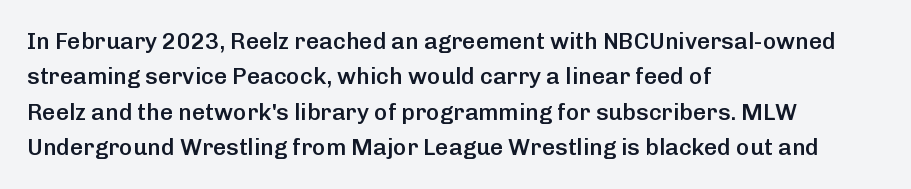
A bit beefed up — I'd call it semibold rather than bold. Upright lettering throughout. Students, observe: this is what conventionally led text looks like. The typesetter chose a ragged-right arrangement here. The rendering keeps characters at their native spacing. Only glyphs here, with clear space below each row.
